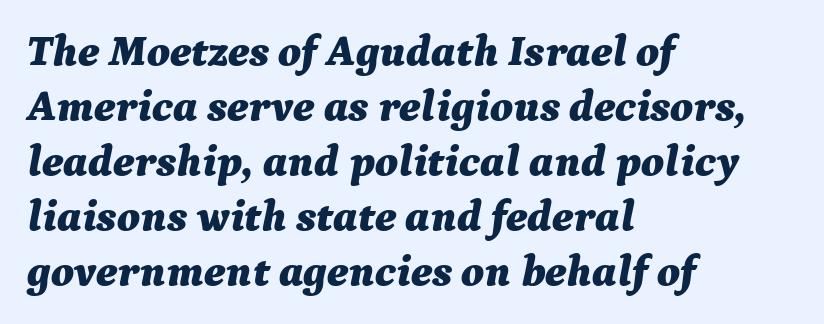
{"italic": "yes", "lean": "right", "slant_degrees": 9, "bold": "yes", "weight": "bold", "width": "normal", "stroke_contrast": "medium", "x_height": "medium", "monospaced": "no", "underline": "no", "align": "left", "line_spacing": "normal", "line_spacing_ratio": 1.25, "letter_spacing": "normal", "letter_spacing_em": 0.0, "glyph_px": 44}
